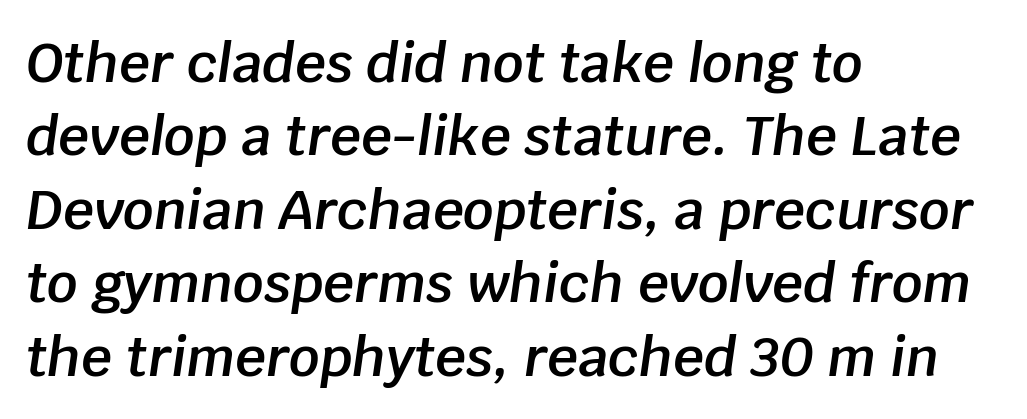
Q: Is the text bold? A: Semi-bold.
Q: Is the text italic (slanted)? A: Yes, it leans right by about 8 degrees.
Q: Is the text underlined? A: No.
Q: How is the paragraph aligned? A: Left-aligned.
Q: Is the spacing between letters normal or unusually wide? A: Normal.
Q: Is the spacing between lines tight, normal or loose? A: Normal.
Q: Width (condensed, normal, or wide)? A: Normal.
Q: Stroke contrast? A: Low.
Q: x-height? A: Large.
Q: Monospaced? A: No.
